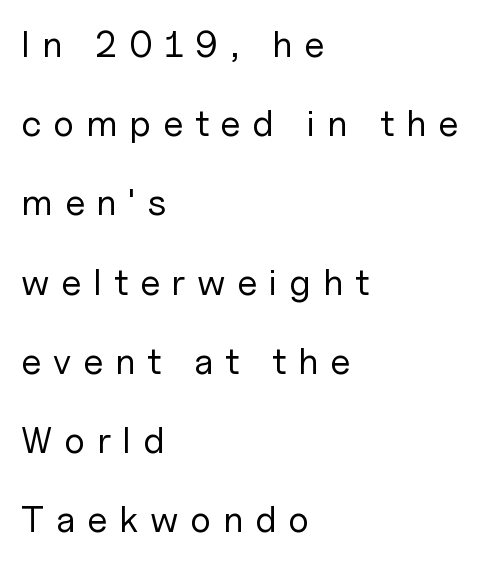
Weight class: somewhere from thin through regular. Leading: increased. Ascenders rise straight up at ninety degrees. A clean baseline with only descenders dipping below it.
